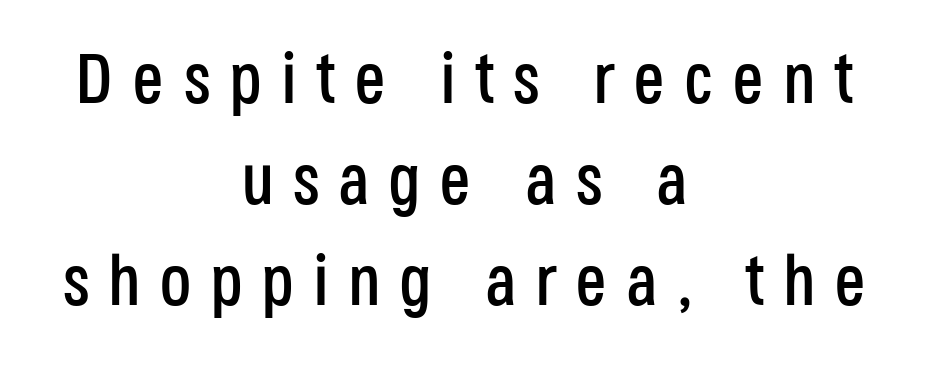
Q: Is the text italic (slanted)? A: No, it is upright.
Q: Is the typeface a serif or a sans-serif typeface? A: Sans-serif.
Q: Is the text underlined? A: No.
Q: How is the paragraph aligned? A: Centered.
Q: Is the spacing between letters normal or unusually wide? A: Unusually wide.
Q: Is the spacing between lines tight, normal or loose? A: Normal.
Q: Width (condensed, normal, or wide)? A: Condensed.
Q: Stroke contrast? A: Low.
Q: x-height? A: Large.
Q: Monospaced? A: No.
